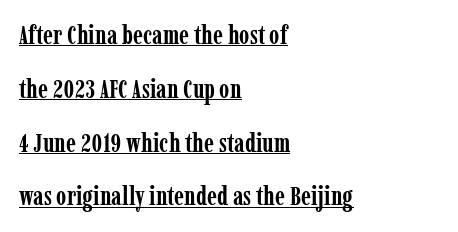
{"italic": "no", "bold": "yes", "underline": "yes", "align": "left", "line_spacing": "loose", "line_spacing_ratio": 2.07, "letter_spacing": "normal", "letter_spacing_em": 0.0, "glyph_px": 26}
